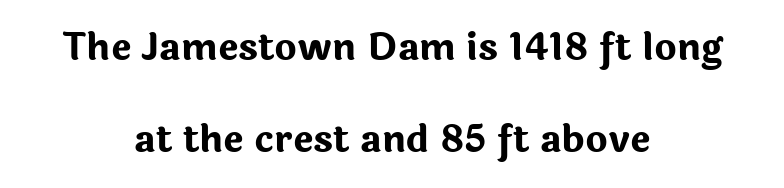
A typesetter would call this proportional, since set widths differ per character. Students, observe: this is what heavily led, spacious text looks like. This is sans-serif lettering, the kind often seen on screens and signage. Strong, thick strokes mark this as bold type. Beneath every word, the page is bare.
